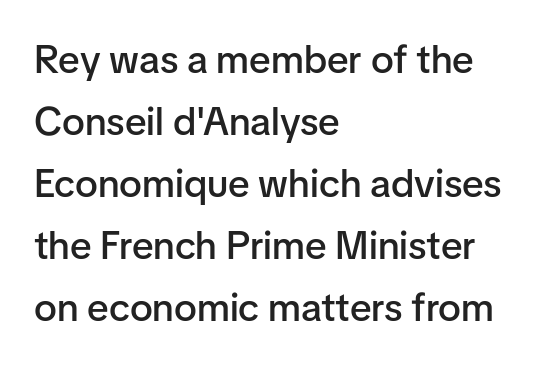
Tracking value appears to be zero — textbook default spacing. Underlining? Definitely not there. Style check: upright. Reading down the block, your eye returns to a fixed left position each line.
